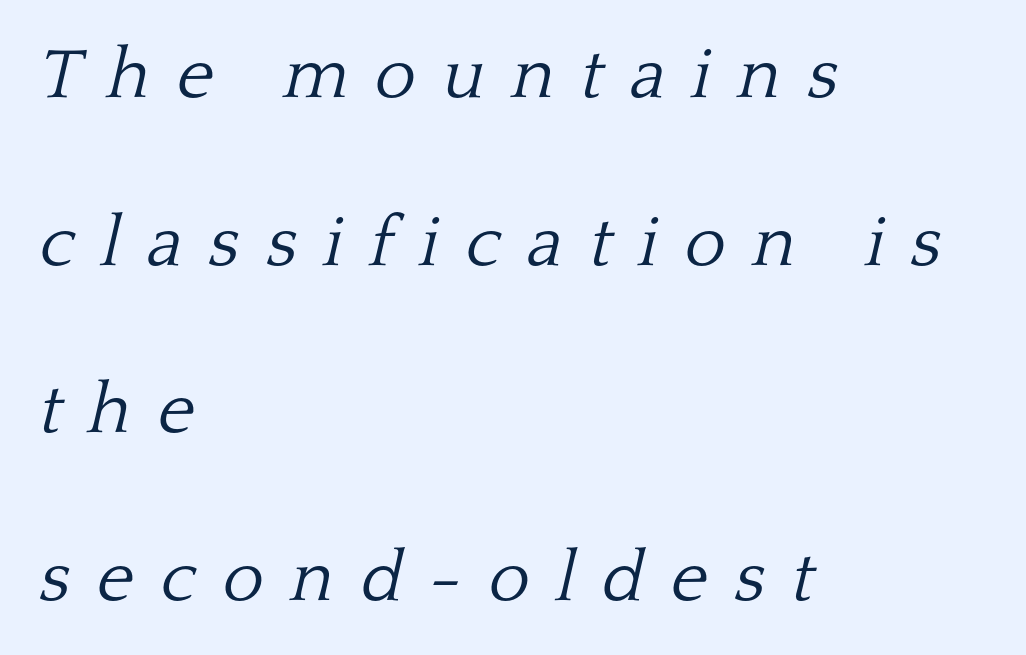
{"serif": "yes", "italic": "yes", "lean": "right", "slant_degrees": 13, "bold": "no", "weight": "light", "width": "normal", "stroke_contrast": "low", "x_height": "medium", "monospaced": "no", "underline": "no", "align": "left", "line_spacing": "loose", "line_spacing_ratio": 2.36, "letter_spacing": "wide", "letter_spacing_em": 0.37, "glyph_px": 71}
